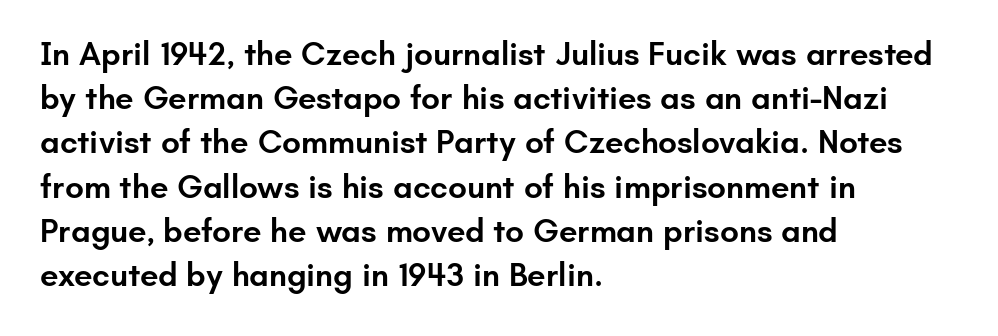
The image shows 33 px semibold sans-serif type, upright; set left-aligned, normal line spacing (1.34x), normal letter spacing, not underlined; low stroke contrast and a small x-height.
